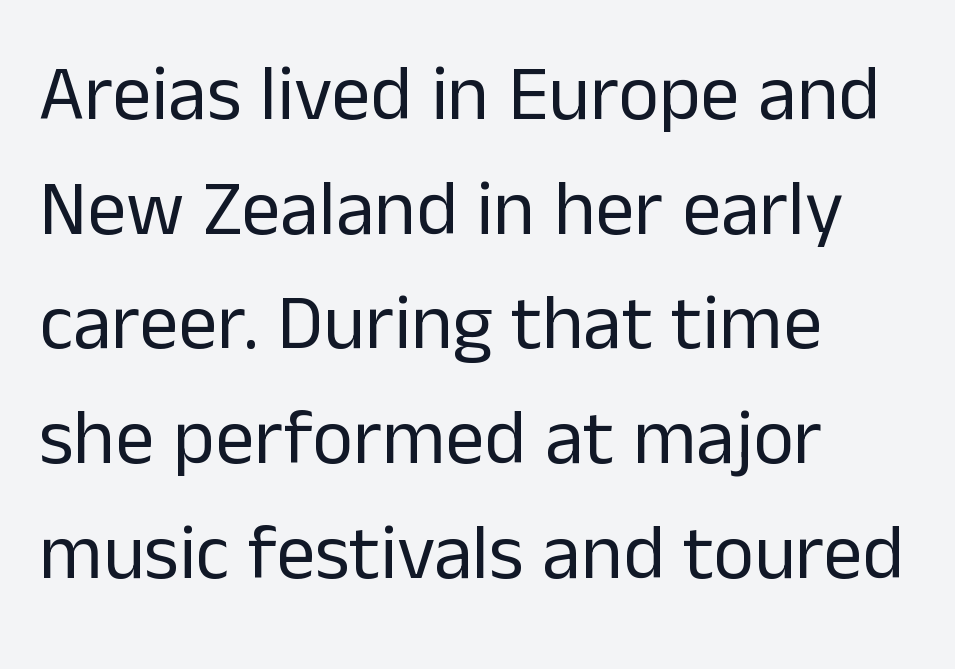
The rendering shows plain stroke endings on the letterforms — a sans-serif design. Type without underlining. Whoever set this chose a conventional vertical rhythm. In terms of letterspacing, this is plain default setting. This sample is left-justified, so line endings fall wherever the words run out.
